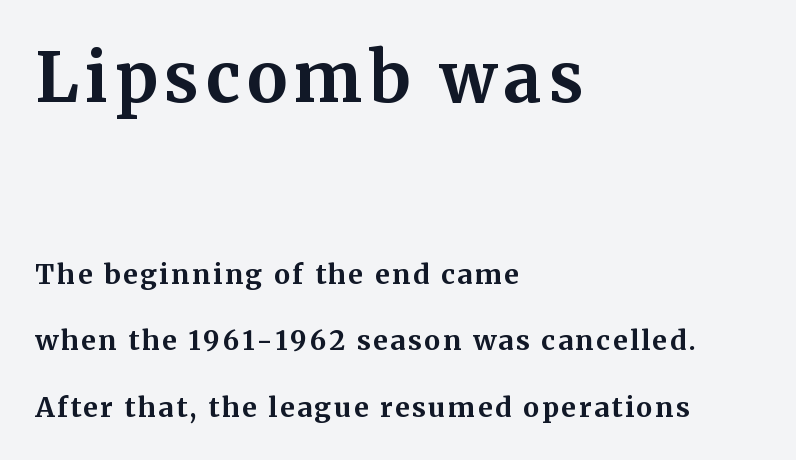
Spacing verdict: proportional, widths tailored to each character. Horizontal bands of white between lines are thick stripes. If you drew a line through each stem, it would be perfectly vertical. Beneath every word, the page is bare. These words are printed bold, with thick strokes throughout. The glyphs in this specimen are seriffed.
